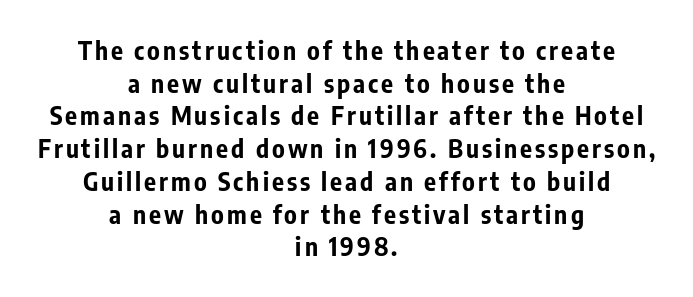
The image shows 25 px bold type, upright; set centered, normal line spacing (1.31x), not underlined.
